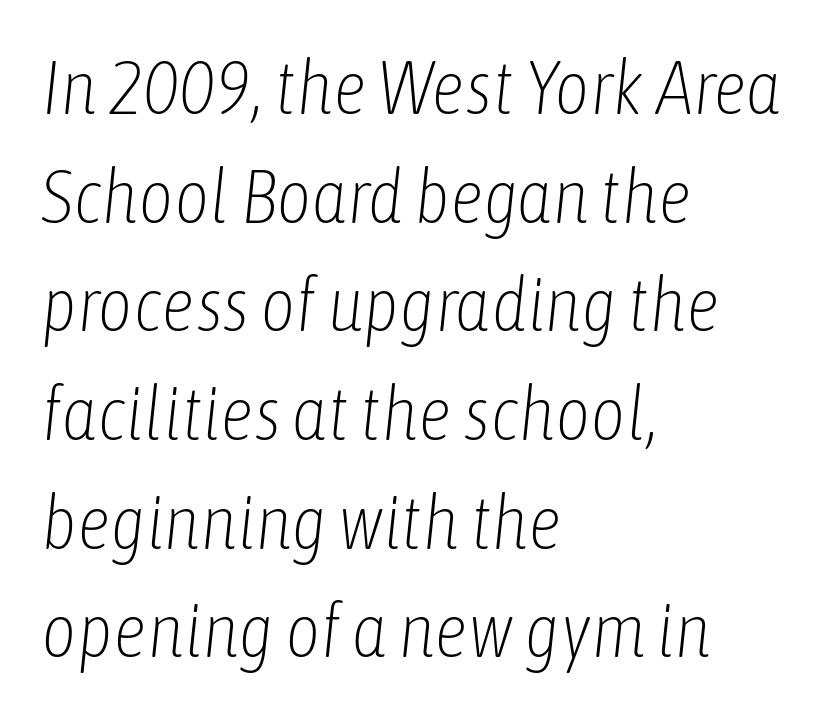
The image shows 76 px light, condensed type, italic (leaning right); set left-aligned, normal line spacing (1.43x), normal letter spacing, not underlined; low stroke contrast and a medium x-height.
